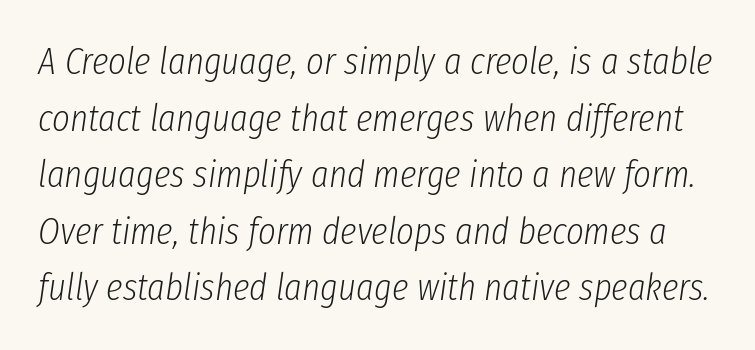
{"italic": "yes", "lean": "right", "slant_degrees": 8, "bold": "no", "weight": "light", "width": "condensed", "stroke_contrast": "low", "x_height": "medium", "monospaced": "no", "underline": "no", "line_spacing": "normal", "line_spacing_ratio": 1.49, "letter_spacing": "normal", "letter_spacing_em": 0.0, "glyph_px": 38}
